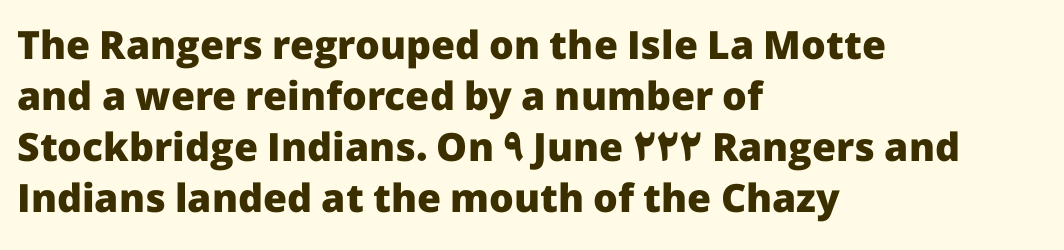
Q: Is the text bold? A: Yes.
Q: Is the text italic (slanted)? A: No, it is upright.
Q: Is the typeface a serif or a sans-serif typeface? A: Sans-serif.
Q: Is the text underlined? A: No.
Q: How is the paragraph aligned? A: Left-aligned.
Q: Is the spacing between letters normal or unusually wide? A: Normal.
Q: Is the spacing between lines tight, normal or loose? A: Normal.
Q: Width (condensed, normal, or wide)? A: Normal.
Q: Stroke contrast? A: Low.
Q: x-height? A: Medium.
Q: Monospaced? A: No.
